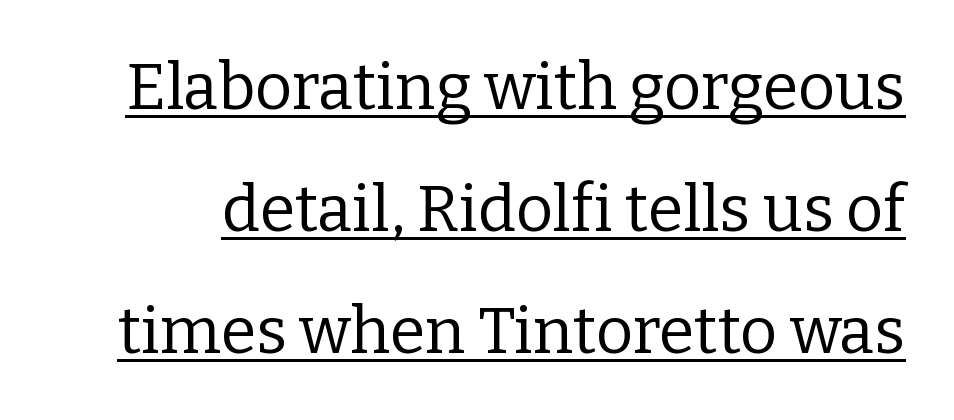
The image shows 64 px regular-weight serif type, upright; set loose line spacing (1.91x), normal letter spacing, underlined; low stroke contrast and a medium x-height.
